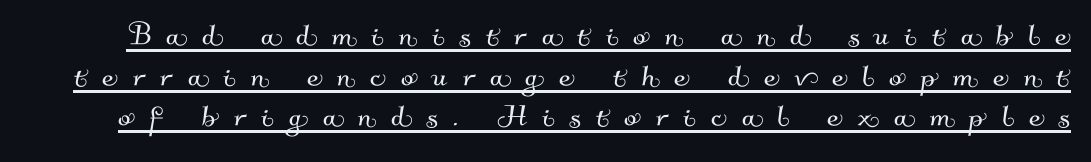
{"serif": "no", "width": "normal", "stroke_contrast": "medium", "x_height": "small", "monospaced": "no", "underline": "yes", "line_spacing": "tight", "line_spacing_ratio": 1.1, "letter_spacing": "wide", "letter_spacing_em": 0.41, "glyph_px": 37}
